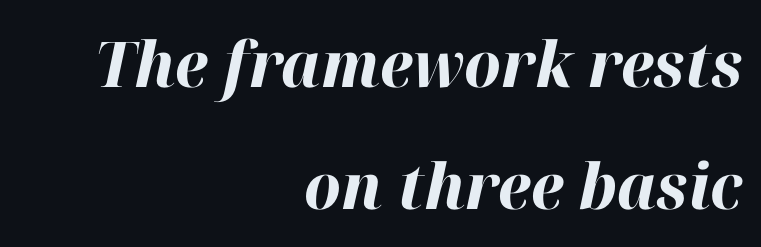
{"italic": "yes", "lean": "right", "slant_degrees": 12, "bold": "yes", "weight": "bold", "width": "normal", "stroke_contrast": "high", "x_height": "medium", "monospaced": "no", "underline": "no", "align": "right", "line_spacing": "loose", "line_spacing_ratio": 1.93, "letter_spacing": "normal", "letter_spacing_em": 0.0, "glyph_px": 63}
